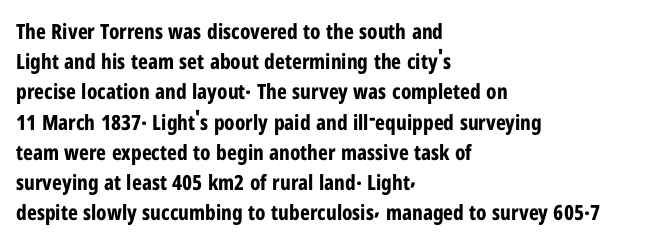
The image shows 21 px bold type, upright; set left-aligned, normal line spacing (1.44x), normal letter spacing, not underlined.
